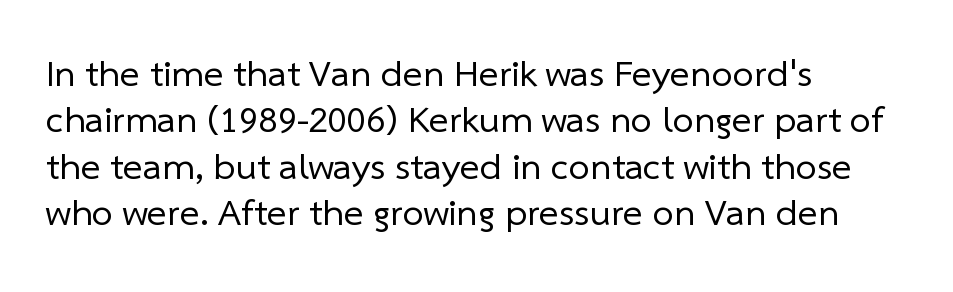
A typesetter would call this proportional, since set widths differ per character. The type family on display is of the sans-serif kind. A light-to-regular cut is what we see here. Each word holds together tightly as a unit, with standard inter-letter gaps.
